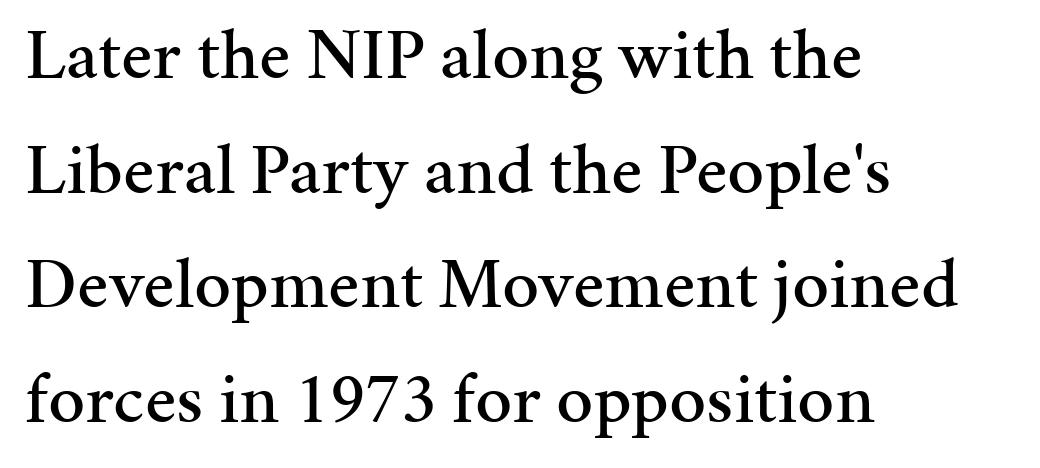
The image shows 73 px serif type, upright; set left-aligned, normal line spacing (1.57x), normal letter spacing, not underlined; medium stroke contrast and a medium x-height.
